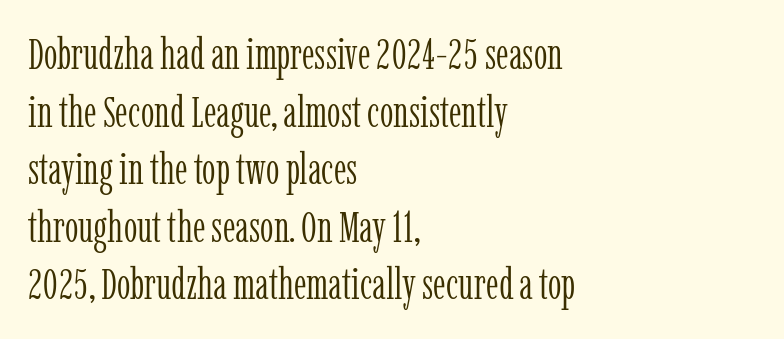
These lines are rendered in a variable-pitch font. No word sits above an underline. Little horizontal feet cap the strokes, marking this as serif type. In terms of leading, this rendering sits right in the middle. Does extra space separate the letters? No, they use regular spacing. Posture: upright roman.
